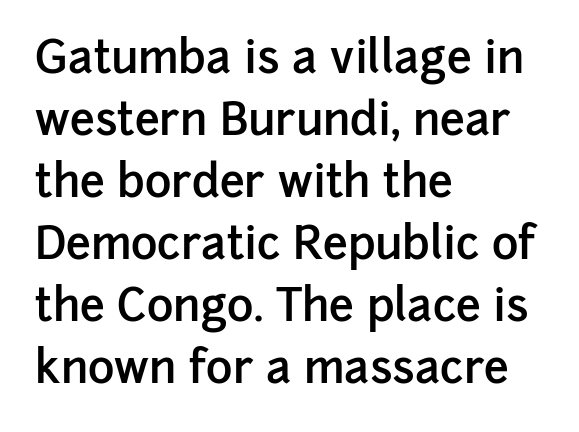
{"serif": "no", "italic": "no", "bold": "semi", "weight": "semibold", "width": "normal", "stroke_contrast": "low", "x_height": "medium", "monospaced": "no", "underline": "no", "align": "left", "line_spacing": "normal", "line_spacing_ratio": 1.38, "letter_spacing": "normal", "letter_spacing_em": 0.0, "glyph_px": 45}
